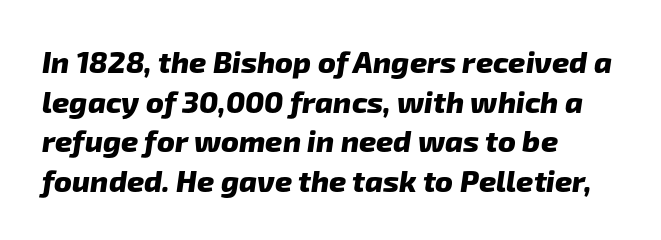
Q: Is the text bold? A: Yes.
Q: Is the typeface a serif or a sans-serif typeface? A: Sans-serif.
Q: Is the text underlined? A: No.
Q: How is the paragraph aligned? A: Left-aligned.
Q: Is the spacing between letters normal or unusually wide? A: Normal.
Q: Is the spacing between lines tight, normal or loose? A: Normal.
Q: Width (condensed, normal, or wide)? A: Normal.
Q: Stroke contrast? A: Low.
Q: x-height? A: Medium.
Q: Monospaced? A: No.
